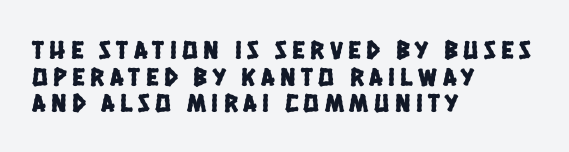
Q: Is the text underlined? A: No.
Q: How is the paragraph aligned? A: Left-aligned.
Q: Is the spacing between letters normal or unusually wide? A: Unusually wide.
Q: Is the spacing between lines tight, normal or loose? A: Tight.
